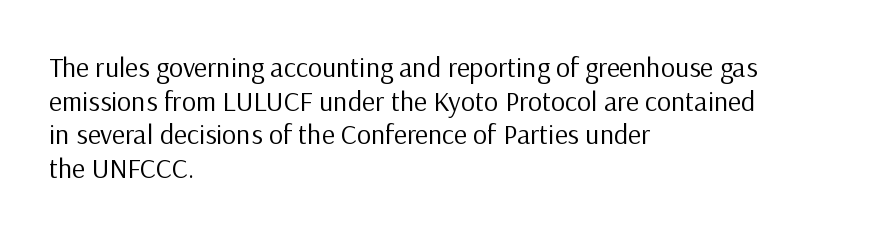
{"serif": "no", "italic": "no", "bold": "no", "weight": "regular", "width": "normal", "stroke_contrast": "low", "x_height": "medium", "monospaced": "no", "underline": "no", "align": "left", "line_spacing_ratio": 1.2, "letter_spacing": "normal", "letter_spacing_em": 0.0, "glyph_px": 28}
